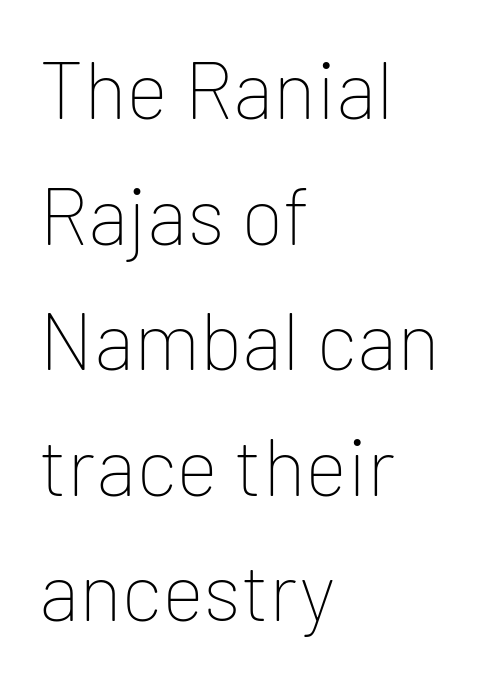
The image shows 80 px thin sans-serif type, upright; set left-aligned, normal line spacing (1.57x), normal letter spacing, not underlined; low stroke contrast and a medium x-height.
